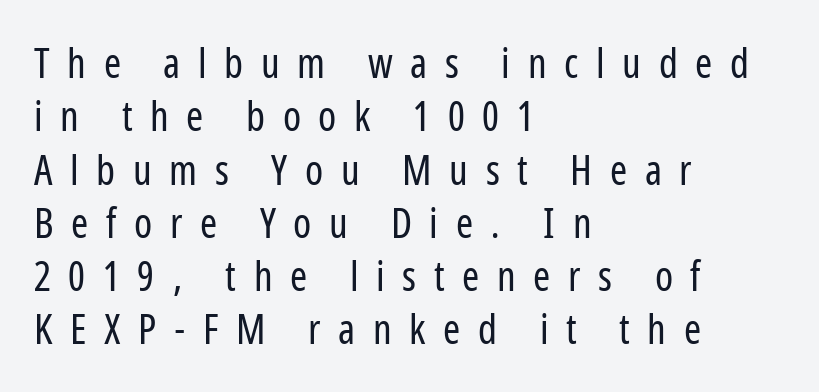
The typesetting does not lean heavy: it is not bold. I'd call this a sans setting — the letters go barefoot. Loose tracking; the words dissolve into strings of separated letters. This sample has the flowing, uneven cadence of proportional lettering. Whoever set this chose a conventional vertical rhythm. The rag falls on the right side of this text block.
